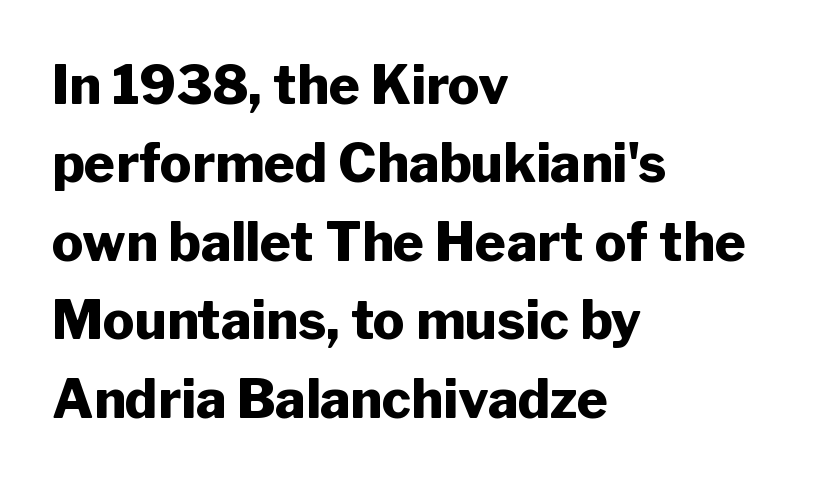
{"serif": "no", "italic": "no", "bold": "yes", "weight": "heavy", "width": "normal", "stroke_contrast": "low", "x_height": "medium", "monospaced": "no", "underline": "no", "align": "left", "line_spacing": "normal", "line_spacing_ratio": 1.48, "letter_spacing": "normal", "letter_spacing_em": 0.0, "glyph_px": 53}
